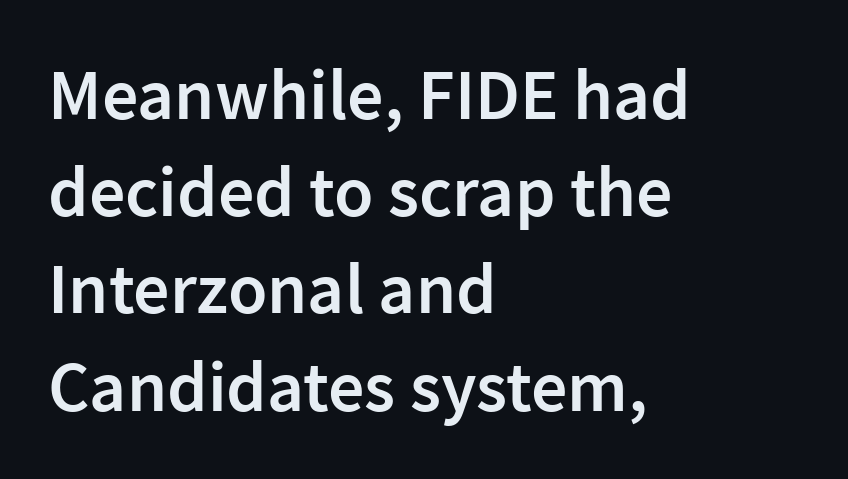
As a designer I'd log this as weight 600, semibold. No extra tracking has been applied to these lines. Italic: no, the glyphs are upright roman. Does the copy run flush right? No — it runs flush left. Words float on clear page, feet unadorned.
